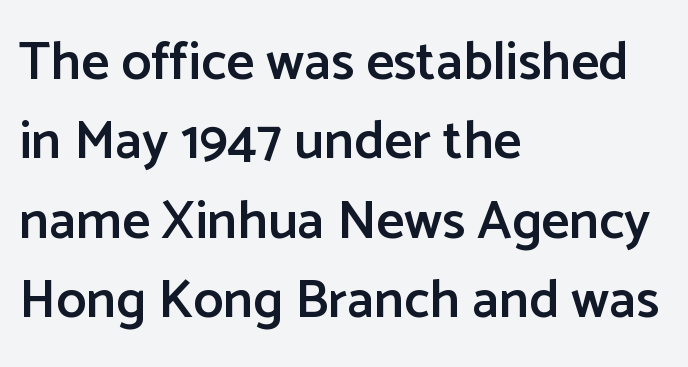
The image shows 54 px semibold sans-serif type, upright; set left-aligned, normal line spacing (1.47x), normal letter spacing, not underlined; low stroke contrast and a medium x-height.
